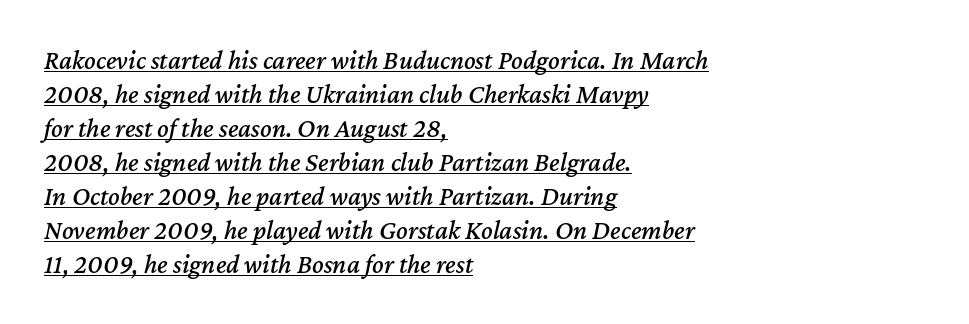
The image shows 27 px text type, italic (leaning right); set left-aligned, normal line spacing (1.26x), normal letter spacing, underlined.
